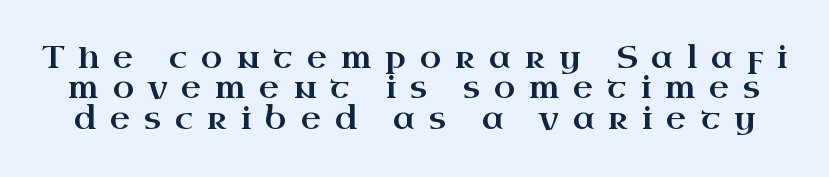
Spacing verdict: proportional, widths tailored to each character. Decoration check: the copy has no underline. If you drew a line through each stem, it would be perfectly vertical. Horizontal bands of white between lines are thin slivers. The face used here is rendered with a markedly widened letterfit.
